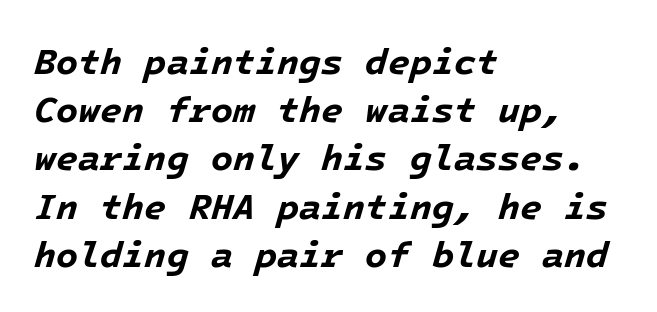
The image shows 36 px bold type, italic (leaning right); set left-aligned, normal line spacing (1.34x), normal letter spacing, not underlined; low stroke contrast and a medium x-height.
